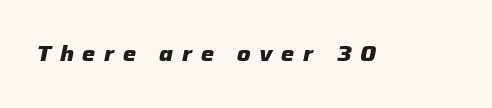
Q: Is the text bold? A: Yes.
Q: Is the text italic (slanted)? A: Yes, it leans right by about 12 degrees.
Q: Is the text underlined? A: No.
Q: Is the spacing between letters normal or unusually wide? A: Unusually wide.
